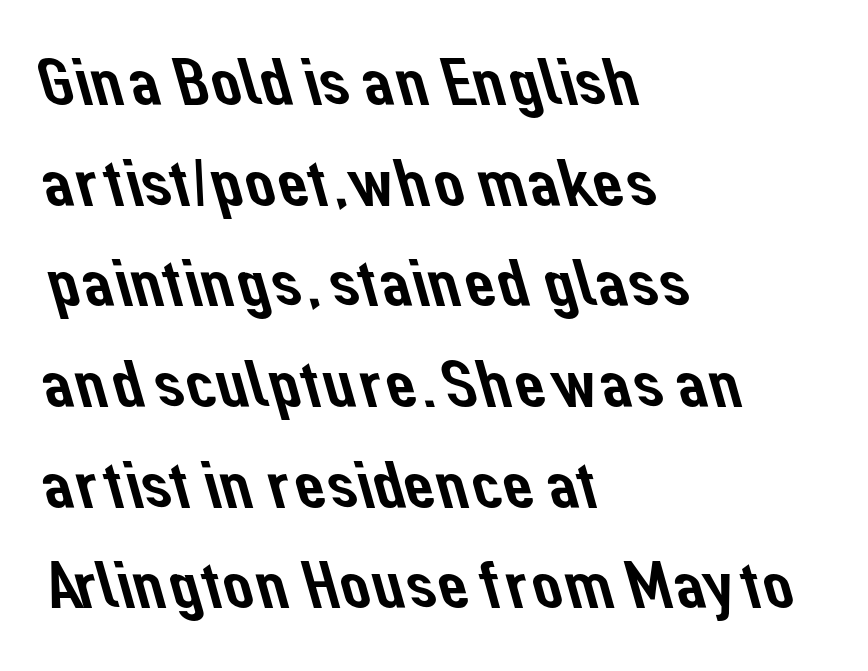
{"serif": "no", "width": "normal", "stroke_contrast": "low", "x_height": "medium", "monospaced": "no", "underline": "no", "align": "left", "line_spacing": "normal", "line_spacing_ratio": 1.48, "letter_spacing": "normal", "letter_spacing_em": 0.0, "glyph_px": 68}
